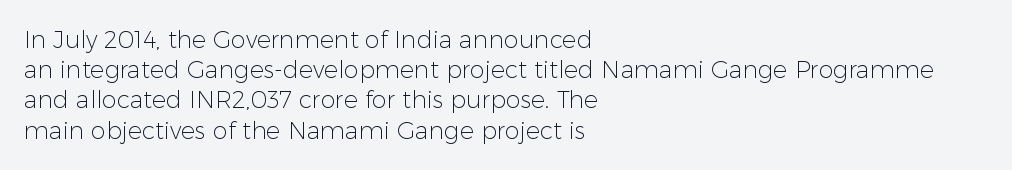
{"italic": "no", "bold": "no", "underline": "no", "align": "left", "line_spacing": "normal", "line_spacing_ratio": 1.26, "letter_spacing": "normal", "letter_spacing_em": 0.0, "glyph_px": 24}
